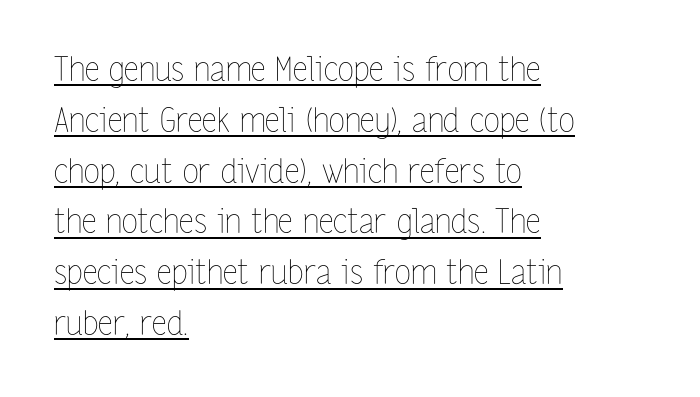
What stands out about the letter spacing? Nothing — it is the standard amount. No heavy texture on the line: the type isn't bold. Is the block centered? No — it sits flush against the left margin. The words here are underlined.
